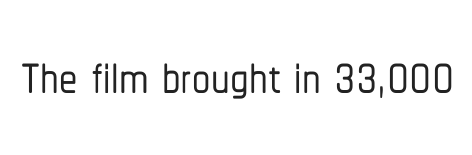
How are the letters spaced? Ordinarily, with no added tracking. Check the space under the baseline: it is left empty. You could not count columns in this text — the font is proportionally spaced. You can tell it's not italic because the verticals are truly vertical. Regarding serifs, this sample does without them.
